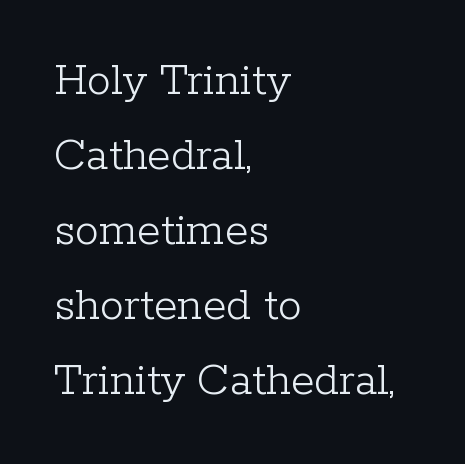
The image shows 48 px light serif type, upright; set left-aligned, normal line spacing (1.56x), normal letter spacing, not underlined; low stroke contrast and a medium x-height.
